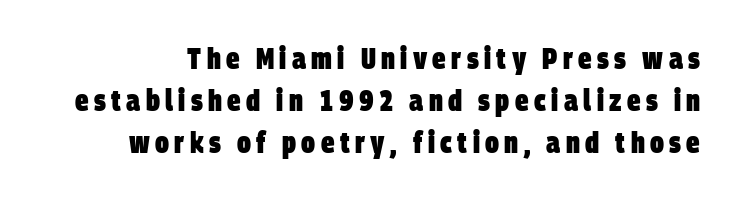
{"serif": "no", "bold": "yes", "weight": "heavy", "width": "condensed", "stroke_contrast": "low", "x_height": "large", "monospaced": "no", "underline": "no", "line_spacing": "normal", "line_spacing_ratio": 1.4, "glyph_px": 30}
